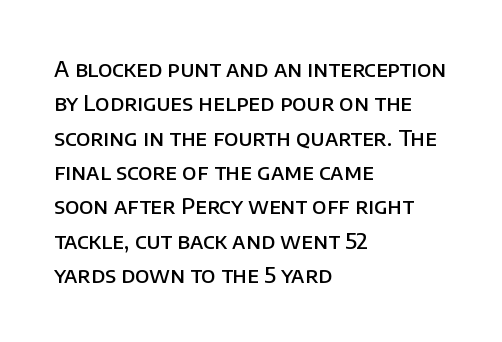
The lines in this sample share a left origin and differ only in where they stop. Firm but not heavy-handed strokes: this text is semibold. A typesetter would call this leading conventional body-copy spacing. Decoration check: the copy has no underline. There is no visible air inserted between adjacent glyphs. Ordinary non-slanted type is in use.
